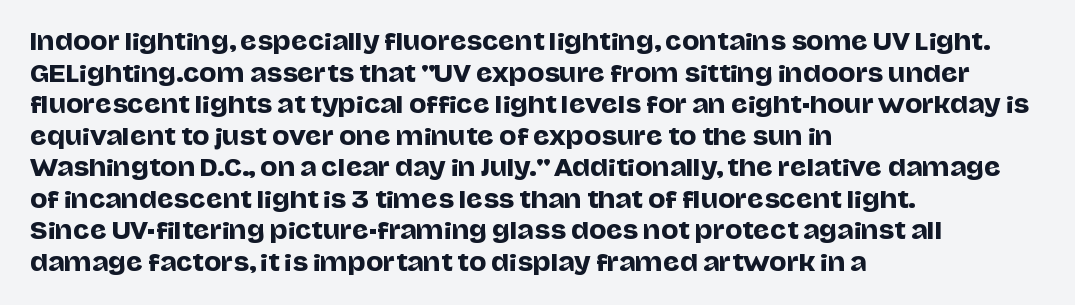
The image shows 23 px text type, upright; set left-aligned, normal line spacing (1.37x), normal letter spacing, not underlined.
